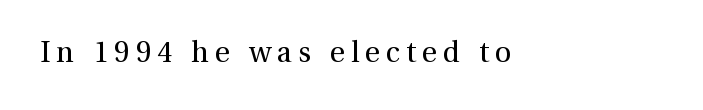
{"serif": "yes", "italic": "no", "bold": "no", "weight": "regular", "width": "normal", "x_height": "medium", "monospaced": "no", "underline": "no", "letter_spacing": "wide", "letter_spacing_em": 0.21, "glyph_px": 29}
